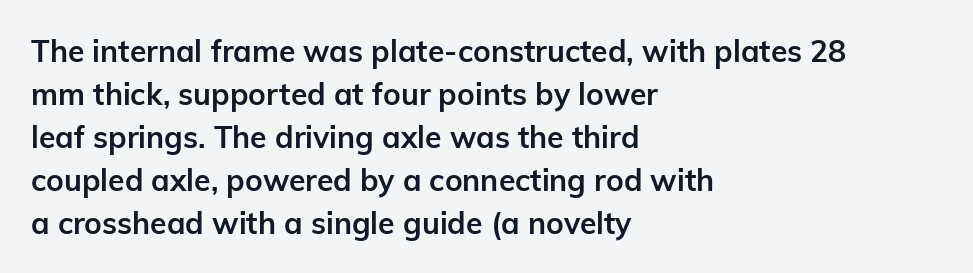
The image shows 30 px semibold sans-serif type, upright; set left-aligned, normal line spacing (1.43x), normal letter spacing, not underlined; low stroke contrast and a medium x-height.
